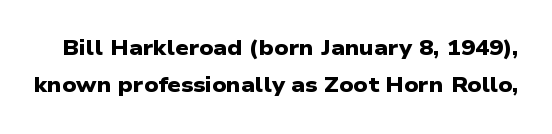
In terms of letterspacing, this is plain default setting. Underlining? Definitely not there. The glyphs have the mass of a bold cut.
